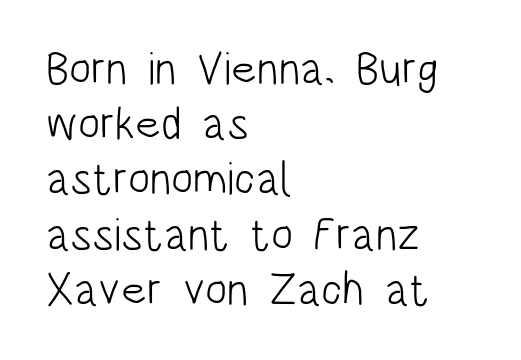
The image shows 46 px light, condensed sans-serif type, upright; set left-aligned, line spacing 1.2x, normal letter spacing, not underlined; low stroke contrast and a large x-height.
